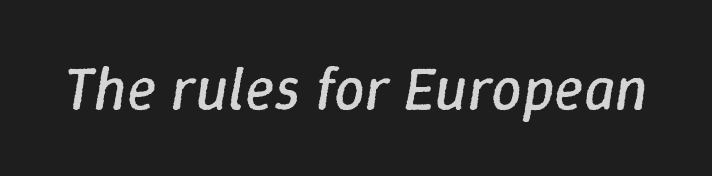
{"italic": "yes", "lean": "right", "slant_degrees": 9, "bold": "no", "weight": "regular", "width": "normal", "stroke_contrast": "low", "x_height": "medium", "monospaced": "no", "underline": "no", "letter_spacing": "normal", "letter_spacing_em": 0.0, "glyph_px": 61}
